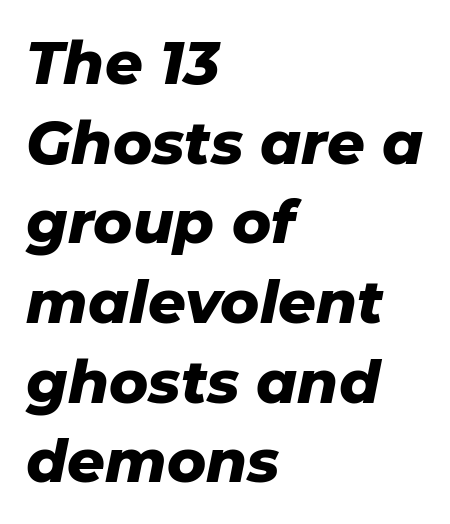
The face used here is proportionally spaced, like ordinary book or web type. The whole block is typeset with a tilt. Reading down the block, your eye returns to a fixed left position each line. Glance below the letters and you will spot only blank space. Notice how descenders clear the ascenders below comfortably — that's standard leading.
